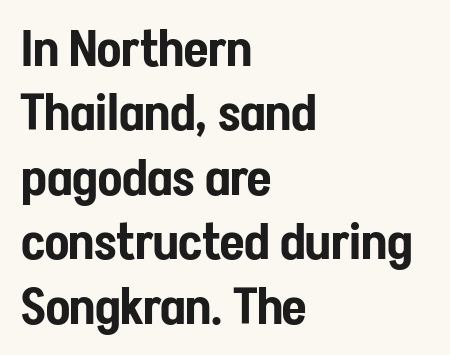
The image shows 50 px condensed sans-serif type, upright; set left-aligned, normal line spacing (1.29x), normal letter spacing, not underlined; low stroke contrast and a medium x-height.
